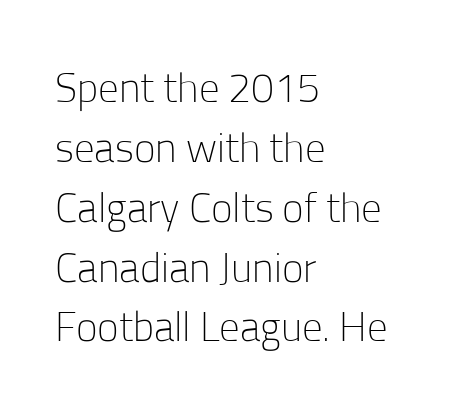
{"serif": "no", "italic": "no", "bold": "no", "weight": "light", "width": "normal", "stroke_contrast": "low", "x_height": "medium", "monospaced": "no", "underline": "no", "align": "left", "line_spacing": "normal", "line_spacing_ratio": 1.46, "letter_spacing": "normal", "letter_spacing_em": 0.0, "glyph_px": 41}
